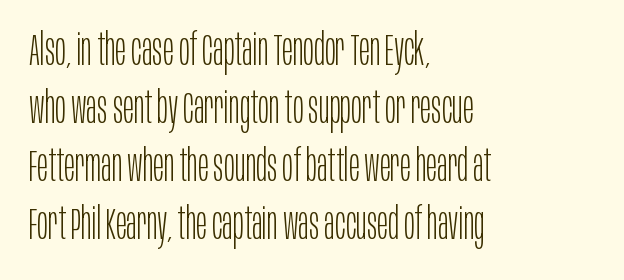
Q: Is the text bold? A: No.
Q: Is the text italic (slanted)? A: No, it is upright.
Q: Is the typeface a serif or a sans-serif typeface? A: Sans-serif.
Q: Is the text underlined? A: No.
Q: How is the paragraph aligned? A: Left-aligned.
Q: Is the spacing between letters normal or unusually wide? A: Normal.
Q: Is the spacing between lines tight, normal or loose? A: Normal.
Q: Width (condensed, normal, or wide)? A: Condensed.
Q: Stroke contrast? A: Low.
Q: x-height? A: Large.
Q: Monospaced? A: No.
